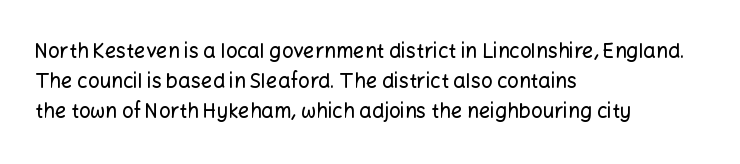
{"italic": "no", "underline": "no", "align": "left", "line_spacing": "normal", "line_spacing_ratio": 1.5, "letter_spacing": "normal", "letter_spacing_em": 0.0, "glyph_px": 20}
